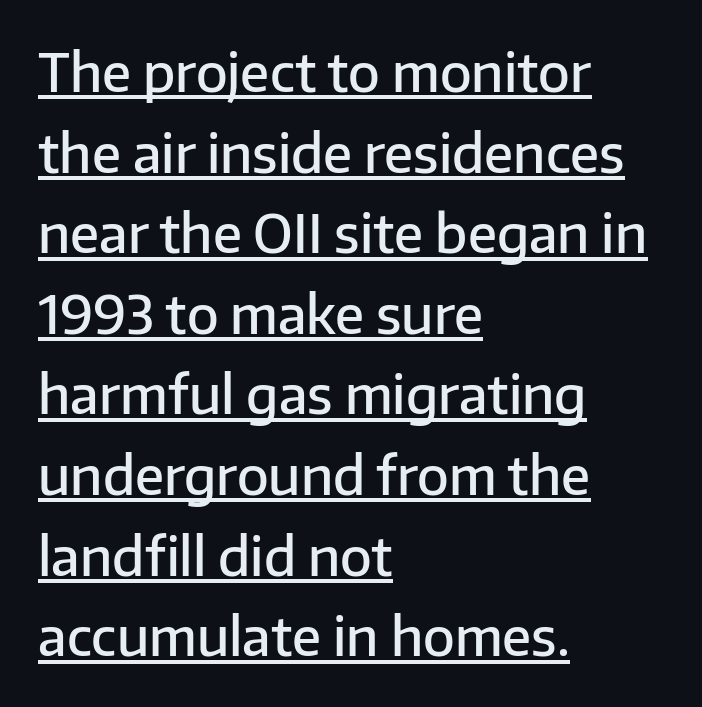
The image shows 52 px semibold sans-serif type, upright; set left-aligned, normal line spacing (1.55x), normal letter spacing, underlined; low stroke contrast and a medium x-height.
